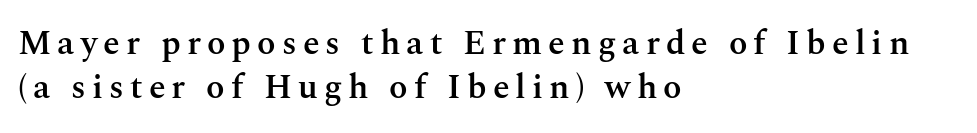
The image shows 34 px semibold serif type, upright; set left-aligned, normal line spacing (1.3x), not underlined; medium stroke contrast and a medium x-height.
